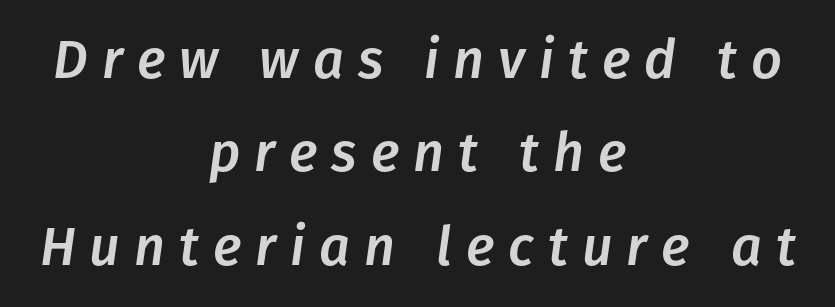
The image shows 54 px text type, italic (leaning right); set centered, line spacing 1.73x, unusually wide letter spacing (+0.26 em), not underlined; low stroke contrast and a medium x-height.
